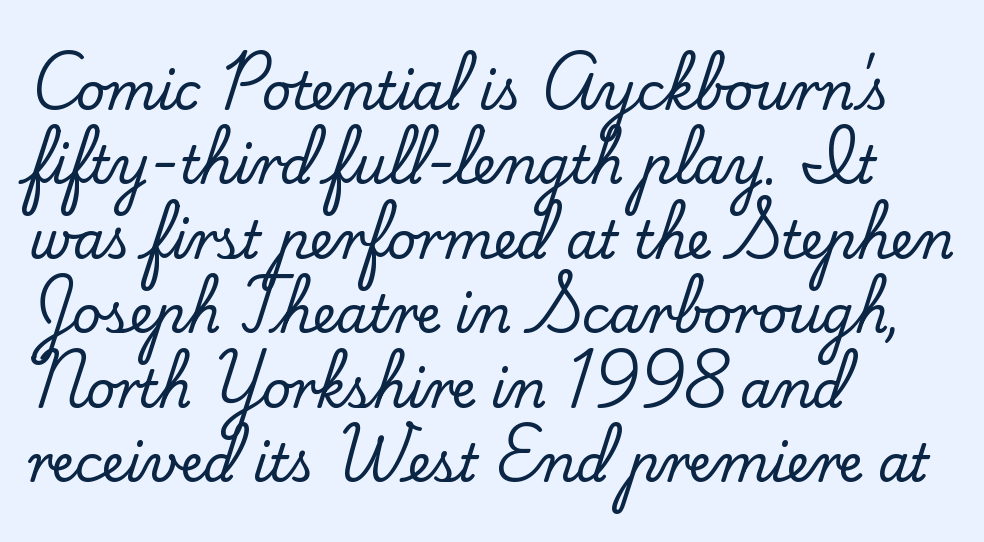
Q: Is the text italic (slanted)? A: Yes.
Q: Is the typeface a serif or a sans-serif typeface? A: Serif.
Q: Is the text underlined? A: No.
Q: How is the paragraph aligned? A: Left-aligned.
Q: Is the spacing between letters normal or unusually wide? A: Normal.
Q: Is the spacing between lines tight, normal or loose? A: Normal.
Q: Width (condensed, normal, or wide)? A: Normal.
Q: Stroke contrast? A: Low.
Q: x-height? A: Small.
Q: Monospaced? A: No.
